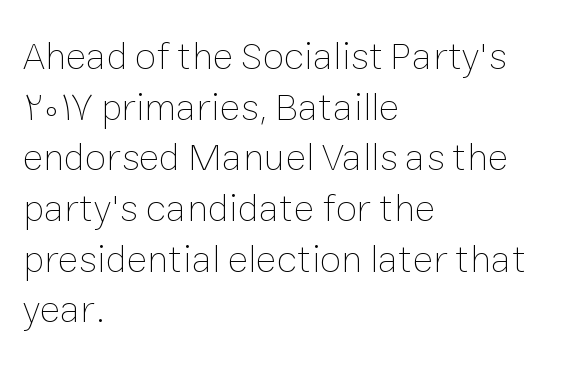
{"italic": "no", "bold": "no", "weight": "thin", "width": "normal", "stroke_contrast": "low", "x_height": "medium", "monospaced": "no", "underline": "no", "align": "left", "line_spacing": "normal", "line_spacing_ratio": 1.3, "letter_spacing": "normal", "letter_spacing_em": 0.0, "glyph_px": 39}
